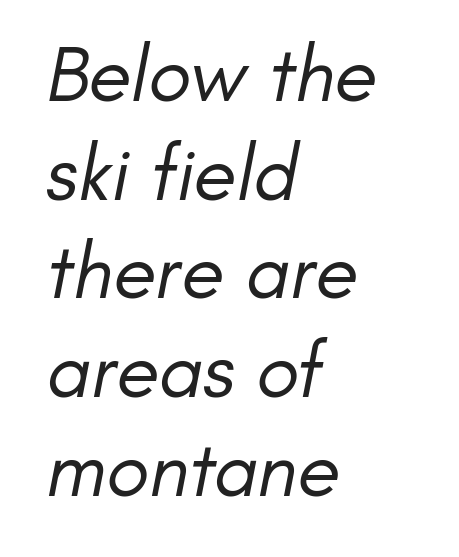
The image shows 79 px regular-weight sans-serif type; set left-aligned, normal line spacing (1.25x), normal letter spacing, not underlined; low stroke contrast and a small x-height.
